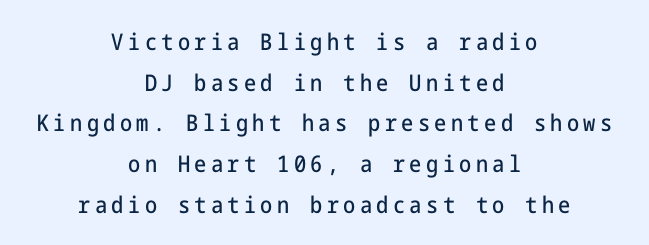
Typeset on center — no edge is straight. This sample uses an upright cut, with every glyph sitting square on the baseline. The passage shown is not underscored anywhere.
